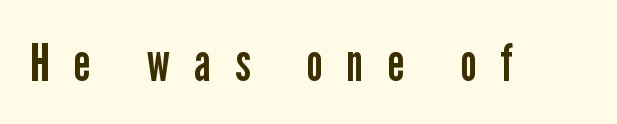
{"serif": "no", "italic": "no", "bold": "no", "weight": "regular", "width": "condensed", "stroke_contrast": "low", "x_height": "medium", "monospaced": "no", "underline": "no", "letter_spacing": "wide", "letter_spacing_em": 0.47, "glyph_px": 52}
